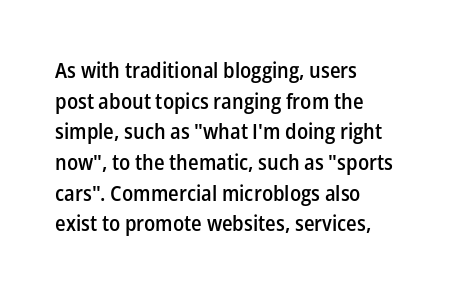
{"italic": "no", "bold": "semi", "underline": "no", "align": "left", "line_spacing": "normal", "line_spacing_ratio": 1.46, "letter_spacing": "normal", "letter_spacing_em": 0.0, "glyph_px": 21}
